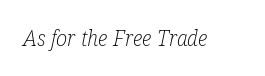
{"italic": "yes", "lean": "right", "slant_degrees": 12, "bold": "no", "underline": "no", "letter_spacing": "normal", "letter_spacing_em": 0.0, "glyph_px": 21}
